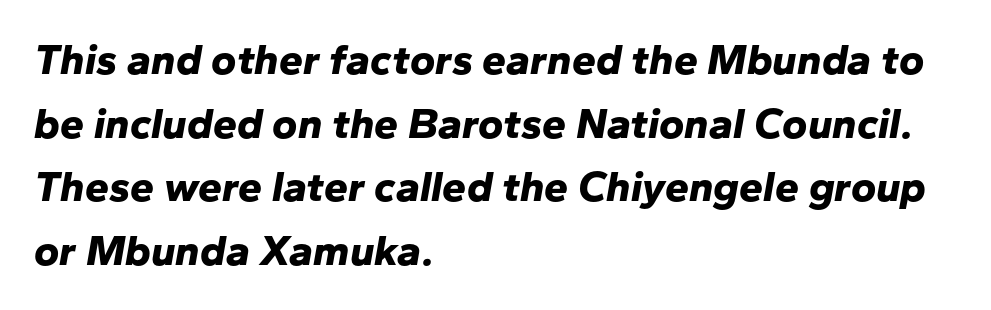
The image shows 43 px bold type, italic (leaning right); set left-aligned, normal line spacing (1.48x), normal letter spacing, not underlined; low stroke contrast and a medium x-height.
